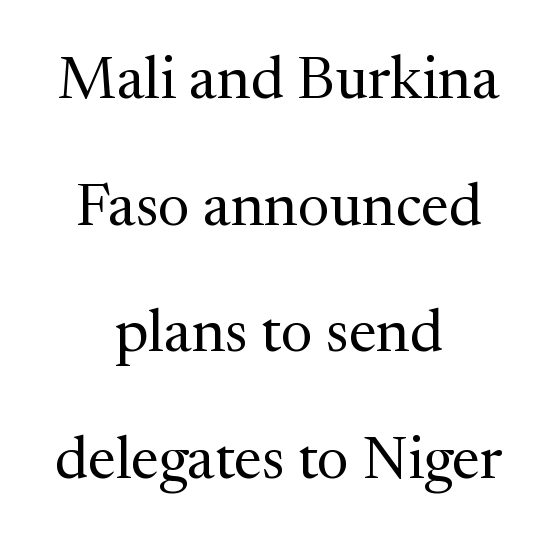
The image shows 60 px regular-weight serif type, upright; set centered, loose line spacing (2.11x), normal letter spacing, not underlined; medium stroke contrast and a medium x-height.
